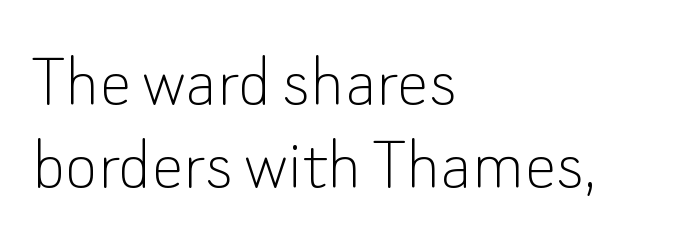
Q: Is the text bold? A: No.
Q: Is the text italic (slanted)? A: No, it is upright.
Q: Is the typeface a serif or a sans-serif typeface? A: Sans-serif.
Q: Is the text underlined? A: No.
Q: How is the paragraph aligned? A: Left-aligned.
Q: Is the spacing between letters normal or unusually wide? A: Normal.
Q: Is the spacing between lines tight, normal or loose? A: Tight.
Q: Width (condensed, normal, or wide)? A: Normal.
Q: Stroke contrast? A: Low.
Q: x-height? A: Small.
Q: Monospaced? A: No.
